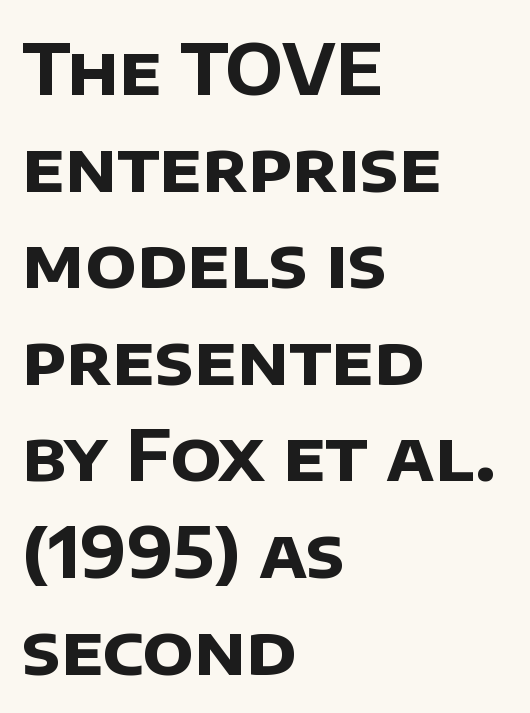
Pretty heavy lettering here — definitely bold. The glyphs in this specimen are sans serif. Between one letter and the next there's only the usual sliver of space. In terms of leading, this rendering sits right in the middle.
